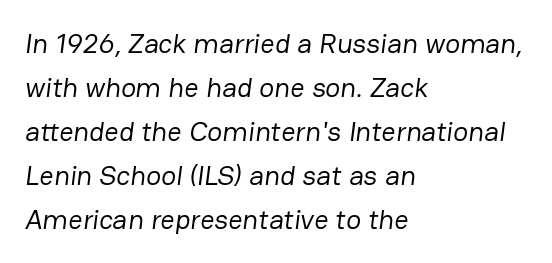
The passage shown stacks its lines at a standard gap. In CSS terms this would be text-align: left. The foot of each line stays bare and open. You can tell from the bare stems that sans-serif type was used. Honestly, the letter spacing is just normal — you wouldn't notice it.
